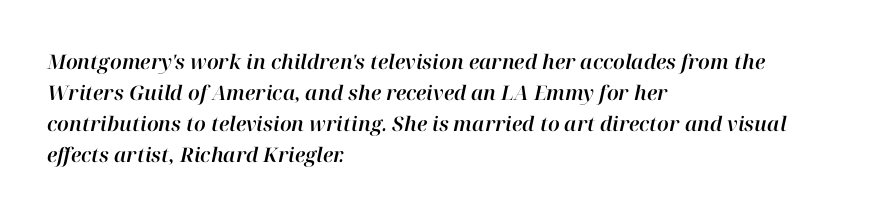
Notice how the stems are inclined rather than vertical — that's the hallmark of italics. The space directly below the letters is spotless. The paragraph shown leans on its left margin. Default kerning and tracking; the words read as compact shapes. Does the leading feel generous? No, just average.
